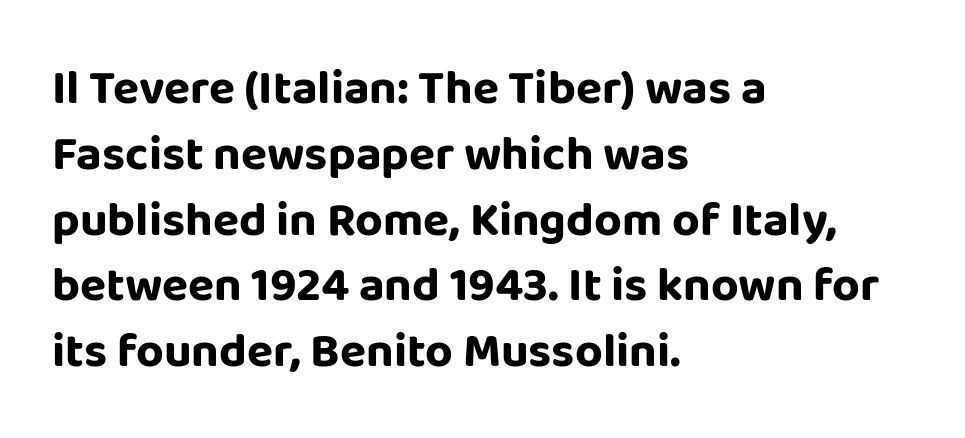
The image shows 48 px bold sans-serif type, upright; set left-aligned, normal line spacing (1.37x), normal letter spacing, not underlined; low stroke contrast and a large x-height.
